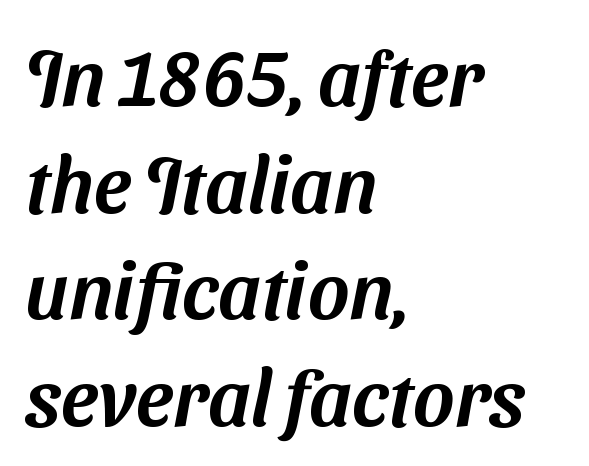
{"serif": "no", "width": "normal", "stroke_contrast": "medium", "x_height": "medium", "monospaced": "no", "underline": "no", "align": "left", "line_spacing": "normal", "line_spacing_ratio": 1.35, "letter_spacing": "normal", "letter_spacing_em": 0.0, "glyph_px": 79}
